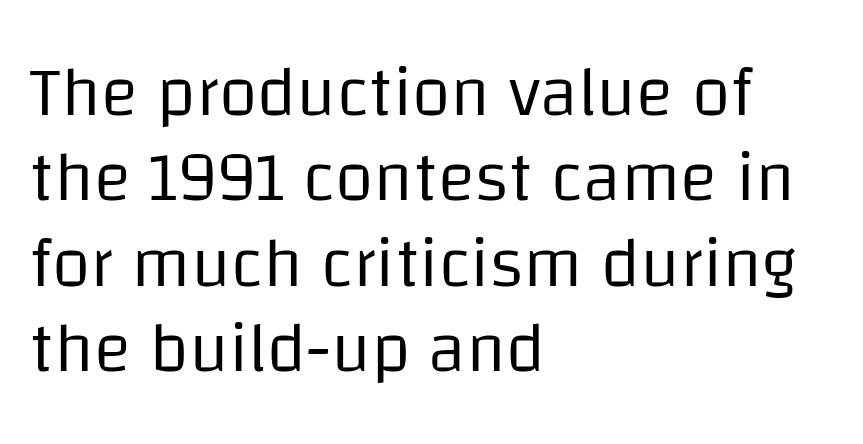
{"serif": "no", "italic": "no", "bold": "no", "weight": "regular", "width": "normal", "stroke_contrast": "low", "x_height": "large", "monospaced": "no", "underline": "no", "align": "left", "line_spacing_ratio": 1.22, "letter_spacing": "normal", "letter_spacing_em": 0.0, "glyph_px": 70}
